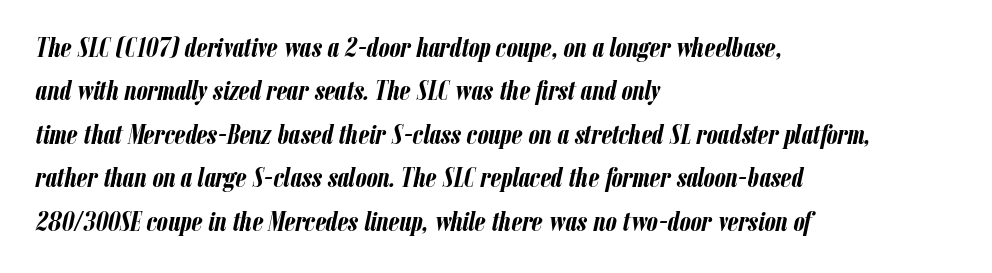
Q: Is the text bold? A: Yes.
Q: Is the text italic (slanted)? A: Yes, it leans right by about 12 degrees.
Q: Is the text underlined? A: No.
Q: How is the paragraph aligned? A: Left-aligned.
Q: Is the spacing between letters normal or unusually wide? A: Normal.
Q: Is the spacing between lines tight, normal or loose? A: Normal.
Q: Width (condensed, normal, or wide)? A: Condensed.
Q: Stroke contrast? A: Low.
Q: x-height? A: Medium.
Q: Monospaced? A: No.
